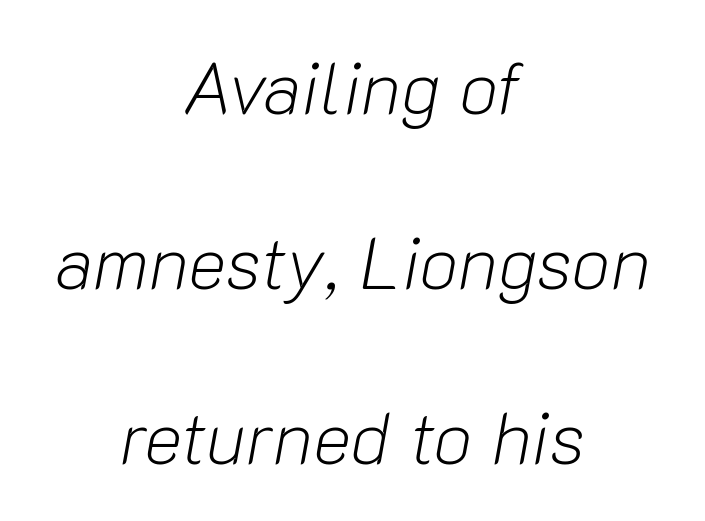
Teacher's note: observe the equal gaps on both sides — that is centered alignment. The designer dialed line spacing up above the default. There's an unmistakable incline to the writing here. Type without underlining. Standard letterfit; no display-style spreading of the glyphs. You could not count columns in this text — the font is proportionally spaced.
